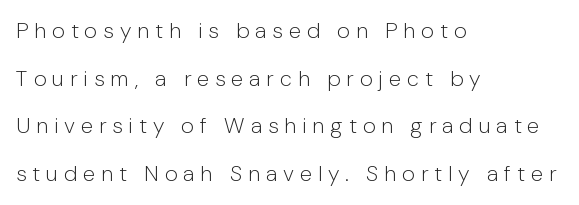
The specimen reads as upright at a glance. Weight: in the light-to-regular range. Check under the words: just untouched page. Loose tracking; the words dissolve into strings of separated letters.
